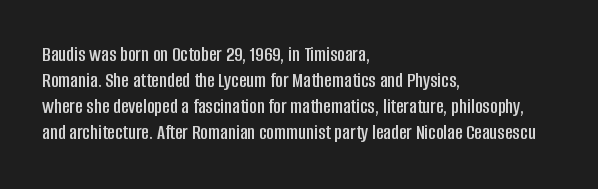
{"italic": "no", "underline": "no", "align": "left", "line_spacing_ratio": 1.24, "letter_spacing": "normal", "letter_spacing_em": 0.0, "glyph_px": 21}
